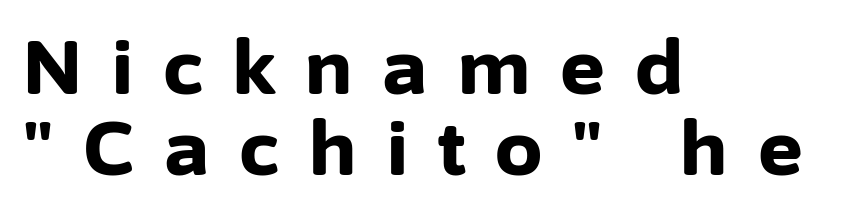
The image shows 75 px bold sans-serif type, upright; set left-aligned, tight line spacing (1.08x), unusually wide letter spacing (+0.4 em), not underlined; low stroke contrast and a medium x-height.
